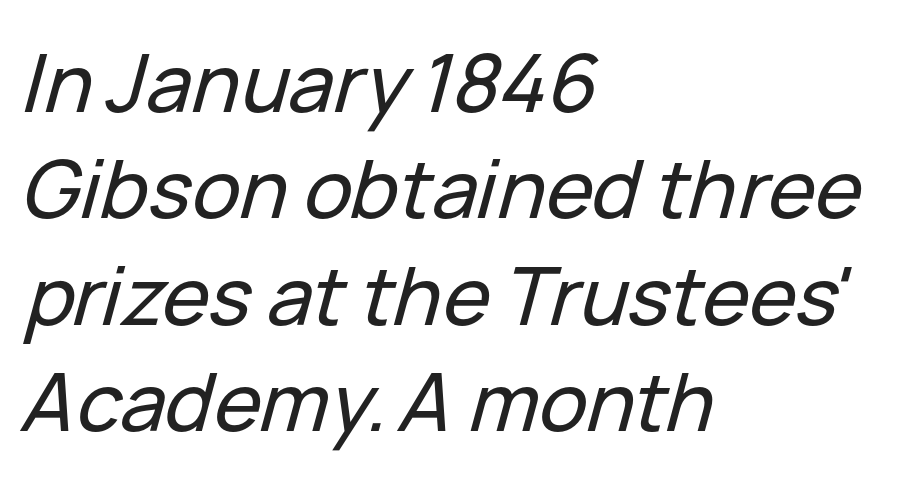
The image shows 80 px text type, italic (leaning right); set left-aligned, normal line spacing (1.33x), normal letter spacing, not underlined; low stroke contrast and a medium x-height.
